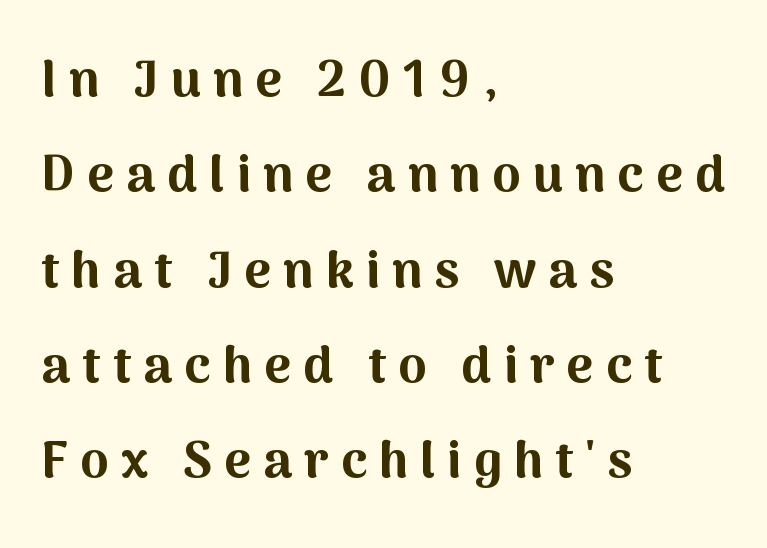
The image shows 51 px bold sans-serif type, upright; set left-aligned, line spacing 1.87x, unusually wide letter spacing (+0.24 em), not underlined; medium stroke contrast and a medium x-height.
